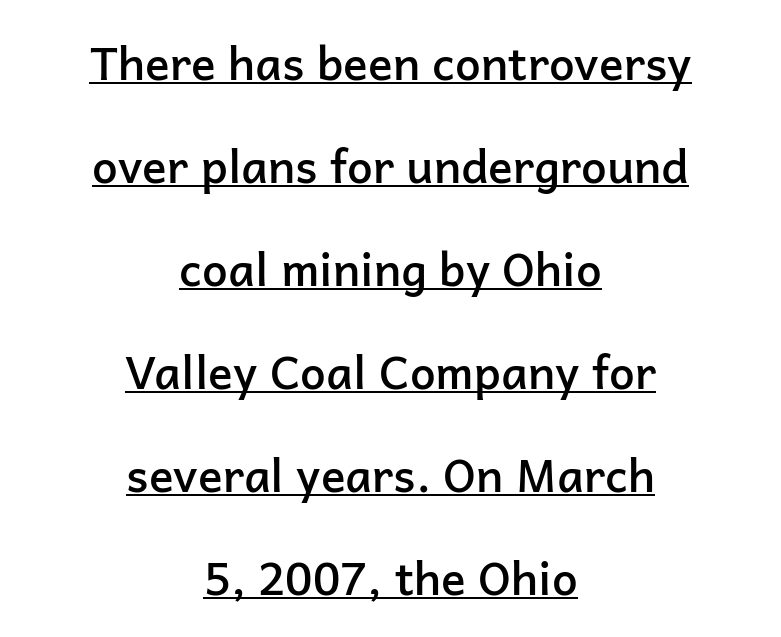
{"serif": "no", "italic": "no", "bold": "semi", "weight": "semibold", "width": "normal", "stroke_contrast": "low", "x_height": "medium", "monospaced": "no", "underline": "yes", "align": "center", "line_spacing": "loose", "line_spacing_ratio": 2.24, "letter_spacing": "normal", "letter_spacing_em": 0.0, "glyph_px": 46}
